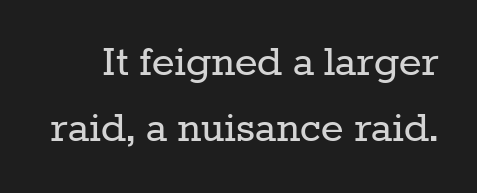
Q: Is the text bold? A: No.
Q: Is the text italic (slanted)? A: No, it is upright.
Q: Is the typeface a serif or a sans-serif typeface? A: Serif.
Q: Is the text underlined? A: No.
Q: Is the spacing between letters normal or unusually wide? A: Normal.
Q: Is the spacing between lines tight, normal or loose? A: Normal.
Q: Width (condensed, normal, or wide)? A: Normal.
Q: Stroke contrast? A: Low.
Q: x-height? A: Medium.
Q: Monospaced? A: No.
